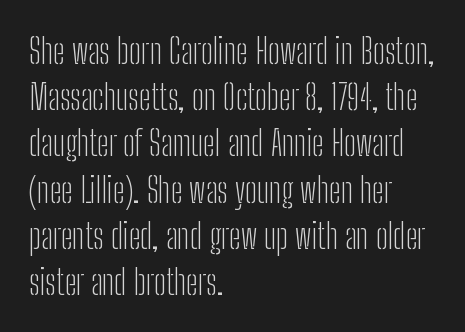
{"serif": "no", "italic": "no", "bold": "no", "weight": "light", "width": "condensed", "stroke_contrast": "low", "x_height": "medium", "monospaced": "no", "underline": "no", "align": "left", "line_spacing": "normal", "line_spacing_ratio": 1.32, "letter_spacing": "normal", "letter_spacing_em": 0.0, "glyph_px": 35}
